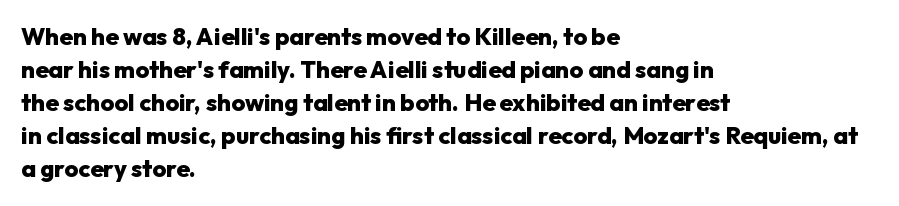
The image shows 24 px bold type, upright; set left-aligned, normal line spacing (1.38x), normal letter spacing, not underlined.
